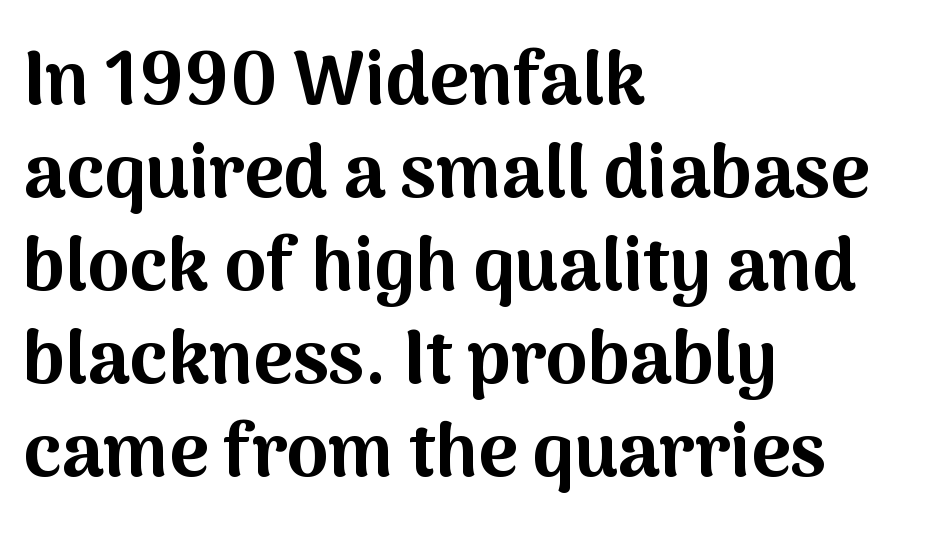
The image shows 75 px bold sans-serif type, upright; set left-aligned, line spacing 1.24x, normal letter spacing, not underlined; medium stroke contrast and a medium x-height.
